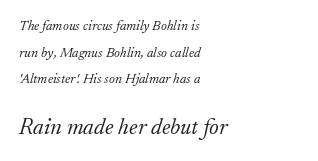
Q: Is the text bold? A: No.
Q: Is the text italic (slanted)? A: Yes, it leans right by about 17 degrees.
Q: Is the text underlined? A: No.
Q: How is the paragraph aligned? A: Left-aligned.
Q: Is the spacing between letters normal or unusually wide? A: Normal.
Q: Is the spacing between lines tight, normal or loose? A: Loose.
Q: Which block of text is set in a larger size, the first (top) or the second (bottom)? A: The second (bottom) one.
